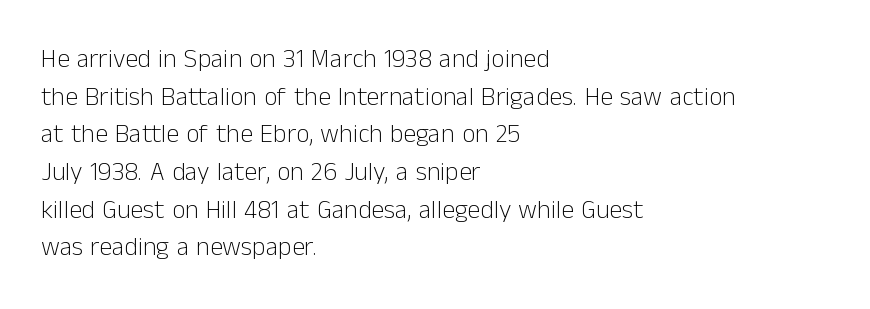
{"italic": "no", "bold": "no", "underline": "no", "align": "left", "line_spacing": "normal", "line_spacing_ratio": 1.45, "letter_spacing": "normal", "letter_spacing_em": 0.0, "glyph_px": 26}
